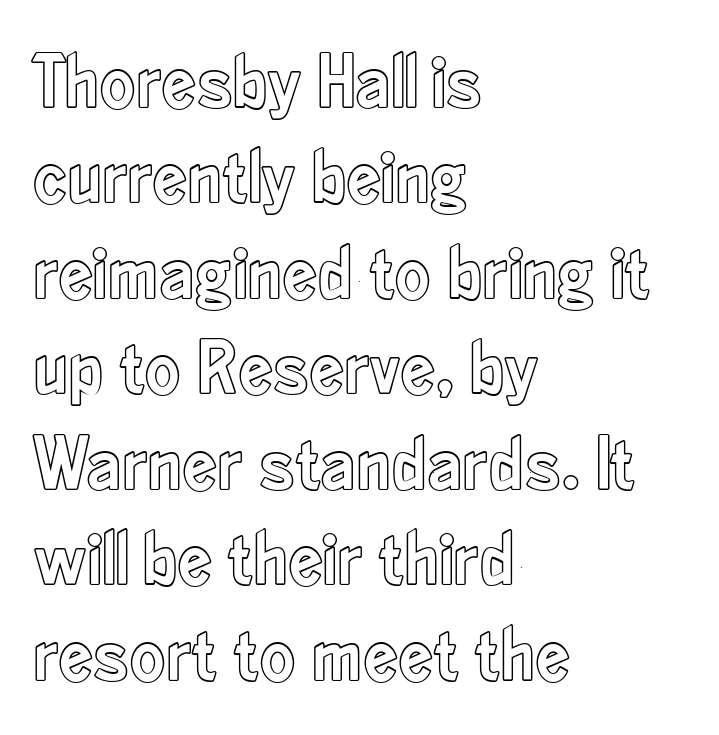
Q: Is the text italic (slanted)? A: No, it is upright.
Q: Is the text underlined? A: No.
Q: How is the paragraph aligned? A: Left-aligned.
Q: Is the spacing between letters normal or unusually wide? A: Normal.
Q: Width (condensed, normal, or wide)? A: Condensed.
Q: x-height? A: Small.
Q: Monospaced? A: No.
